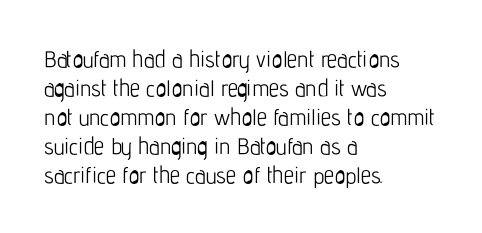
The image shows 23 px text type, upright; set left-aligned, normal line spacing (1.26x), normal letter spacing, not underlined.
